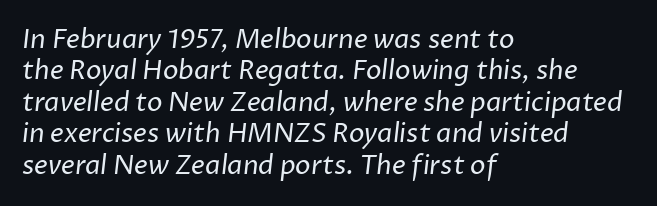
{"bold": "no", "underline": "no", "align": "left", "line_spacing_ratio": 1.21, "letter_spacing": "normal", "letter_spacing_em": 0.0, "glyph_px": 26}
